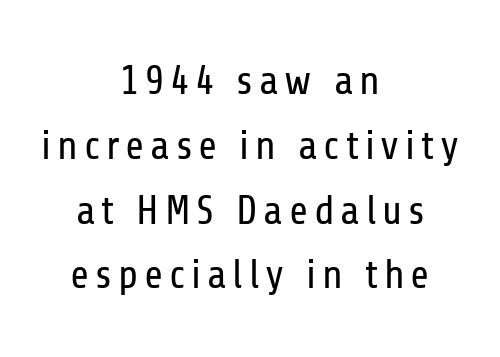
Students, observe: this is what conventionally led text looks like. The designer went with a sans here, leaving each stem footless. No letter is thick-stroked: the sample isn't bold. Vertical strokes here are truly vertical.
